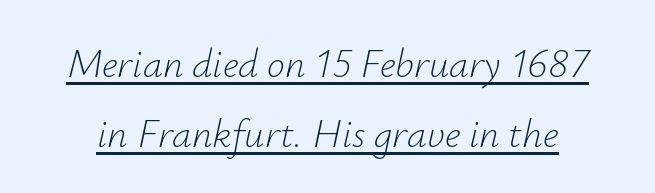
The image shows 40 px light type, italic (leaning right); set line spacing 1.74x, normal letter spacing, underlined; low stroke contrast and a small x-height.
